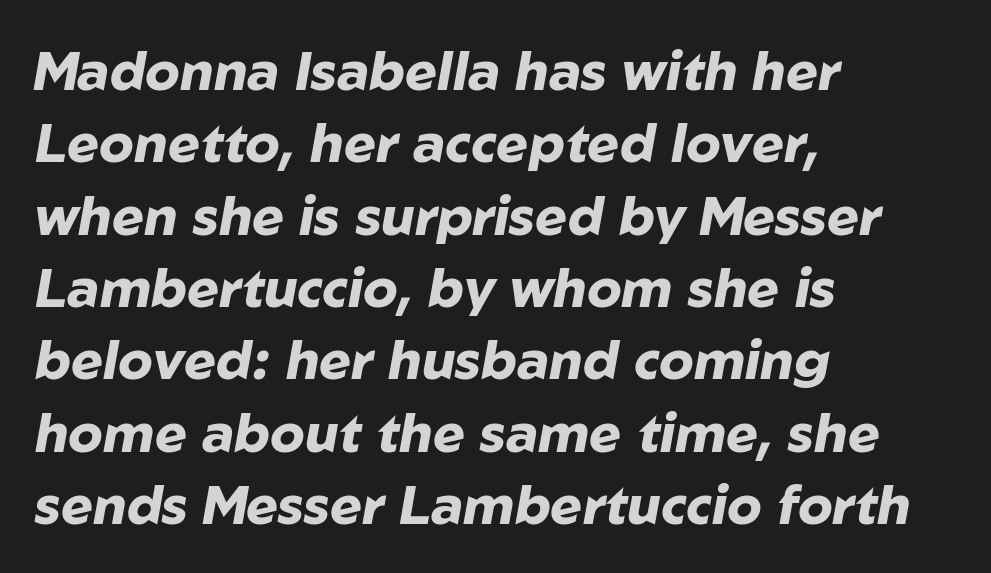
Q: Is the text bold? A: Yes.
Q: Is the text italic (slanted)? A: Yes, it leans right by about 10 degrees.
Q: Is the text underlined? A: No.
Q: How is the paragraph aligned? A: Left-aligned.
Q: Is the spacing between letters normal or unusually wide? A: Normal.
Q: Is the spacing between lines tight, normal or loose? A: Normal.
Q: Width (condensed, normal, or wide)? A: Normal.
Q: Stroke contrast? A: Low.
Q: x-height? A: Medium.
Q: Monospaced? A: No.
